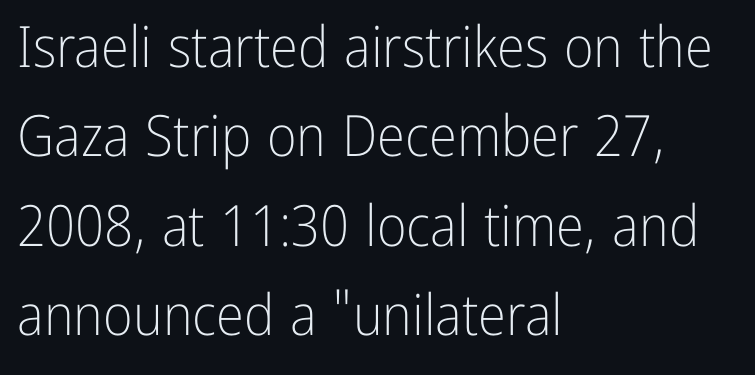
{"serif": "no", "italic": "no", "bold": "no", "weight": "light", "width": "condensed", "stroke_contrast": "low", "x_height": "medium", "monospaced": "no", "underline": "no", "align": "left", "line_spacing": "normal", "line_spacing_ratio": 1.57, "letter_spacing": "normal", "letter_spacing_em": 0.0, "glyph_px": 57}
